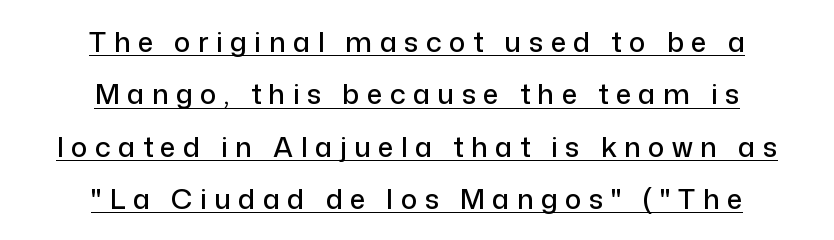
{"serif": "no", "italic": "no", "width": "normal", "stroke_contrast": "low", "x_height": "medium", "monospaced": "no", "underline": "yes", "align": "center", "line_spacing_ratio": 1.87, "letter_spacing": "wide", "letter_spacing_em": 0.26, "glyph_px": 28}
